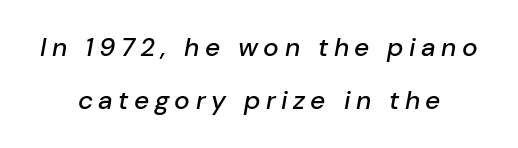
The image shows 26 px text type, italic (leaning right); set centered, loose line spacing (2.02x), unusually wide letter spacing (+0.21 em), not underlined.
